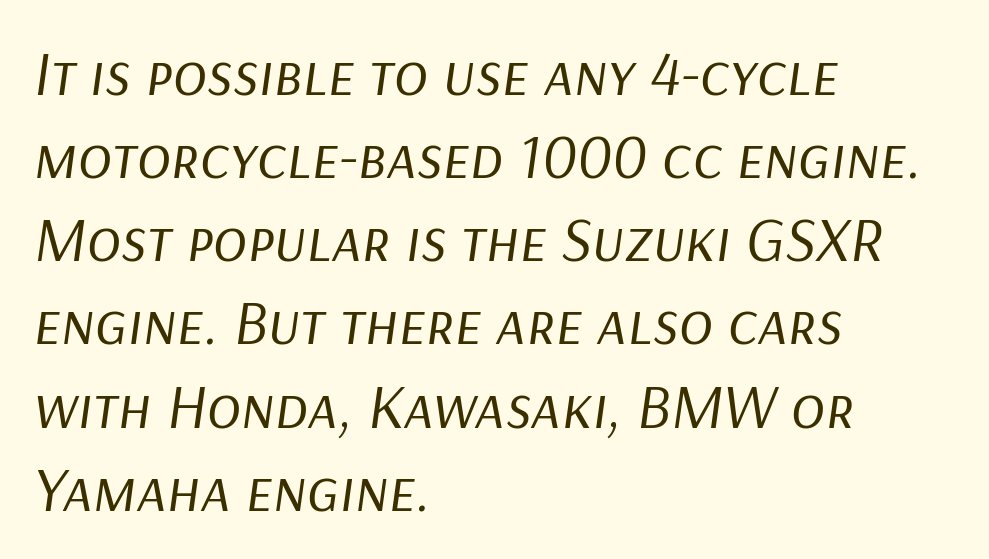
You could not count columns in this text — the font is proportionally spaced. In terms of letterspacing, this is plain default setting. The compositor pushed each line to the left boundary. The specimen reads as italic at a glance. Type without underlining. These glyphs show unthickened strokes, regular width or finer.
